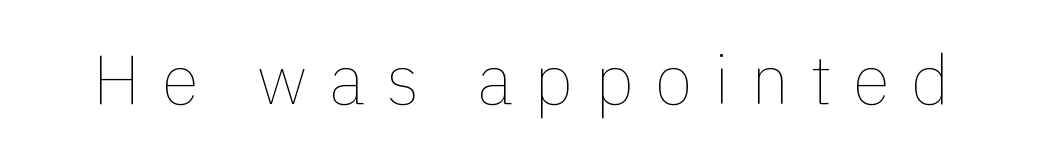
The image shows 69 px thin type, upright; set unusually wide letter spacing (+0.31 em), not underlined; a medium x-height.
